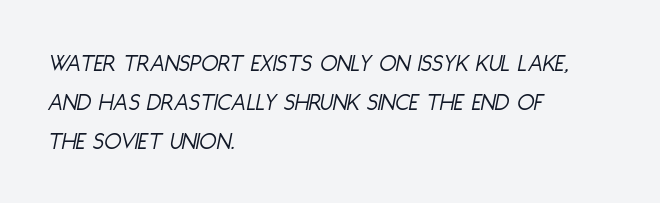
Q: Is the text bold? A: No.
Q: Is the text italic (slanted)? A: Yes, it leans right by about 11 degrees.
Q: Is the text underlined? A: No.
Q: How is the paragraph aligned? A: Left-aligned.
Q: Is the spacing between letters normal or unusually wide? A: Normal.
Q: Is the spacing between lines tight, normal or loose? A: Normal.
